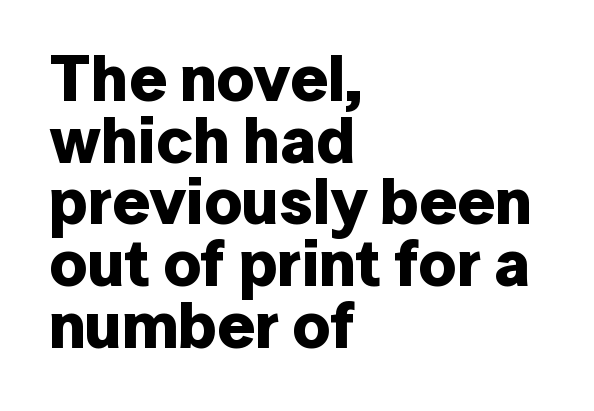
Q: Is the text bold? A: Yes.
Q: Is the text italic (slanted)? A: No, it is upright.
Q: Is the typeface a serif or a sans-serif typeface? A: Sans-serif.
Q: Is the text underlined? A: No.
Q: How is the paragraph aligned? A: Left-aligned.
Q: Is the spacing between letters normal or unusually wide? A: Normal.
Q: Is the spacing between lines tight, normal or loose? A: Tight.
Q: Width (condensed, normal, or wide)? A: Normal.
Q: Stroke contrast? A: Low.
Q: x-height? A: Medium.
Q: Monospaced? A: No.
